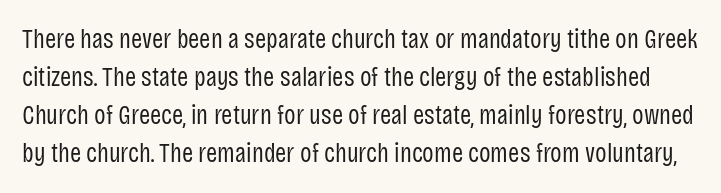
The lines sit at an ordinary, default distance from one another. Unlike italic type, these characters show no tilt at all. Anything drawn beneath the words? Only blank space. Nobody touched the tracking dial on this one. A quiet, ordinary-to-light weight characterises the typeface.
